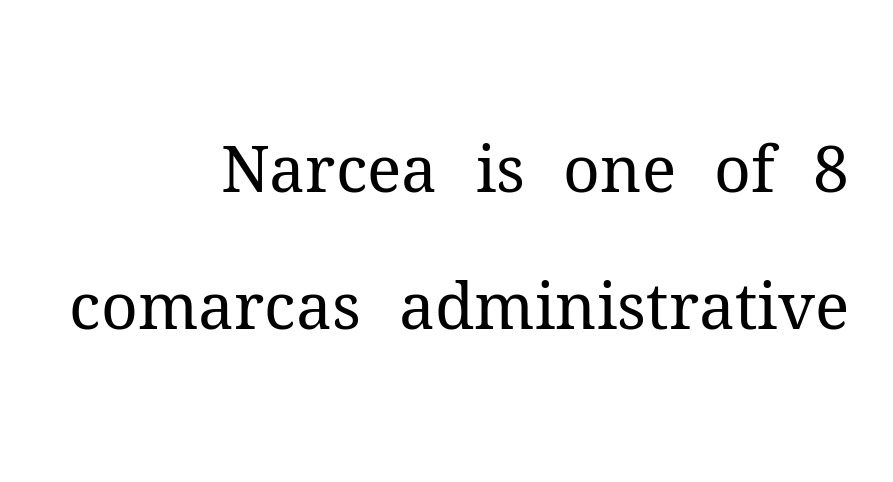
{"serif": "yes", "italic": "no", "bold": "no", "weight": "regular", "width": "normal", "stroke_contrast": "medium", "x_height": "medium", "monospaced": "no", "underline": "no", "align": "right", "line_spacing": "loose", "line_spacing_ratio": 2.14, "letter_spacing": "normal", "letter_spacing_em": 0.0, "glyph_px": 64}
